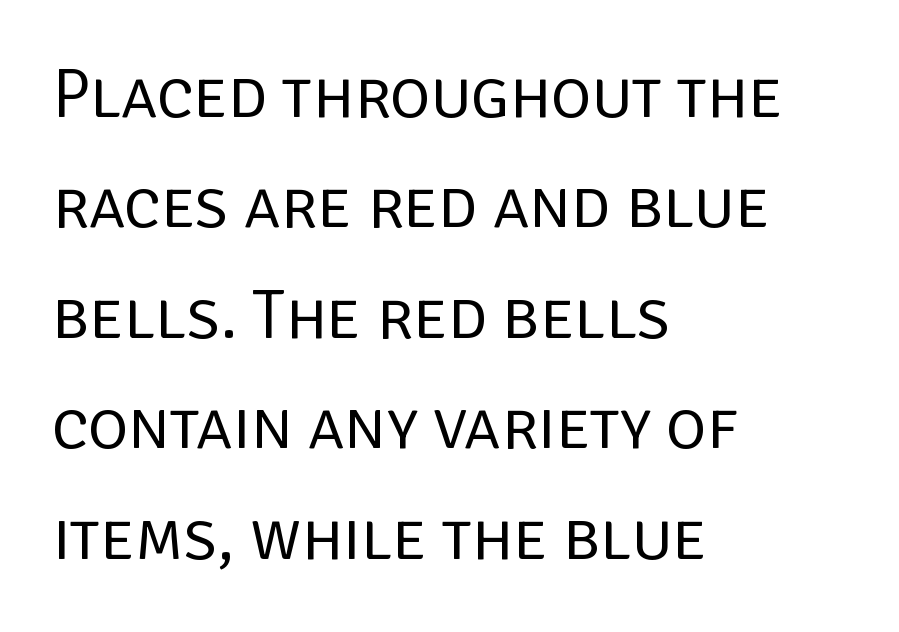
It's the straight-up-and-down kind of type. Each stroke keeps to a modest, everyday thickness or less. Any mark beneath the type? The region is blank. Examine the stroke ends and you'll find no serifs.
